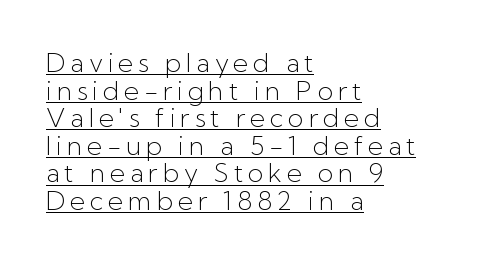
The image shows 26 px text type, upright; set left-aligned, tight line spacing (1.06x), underlined.
